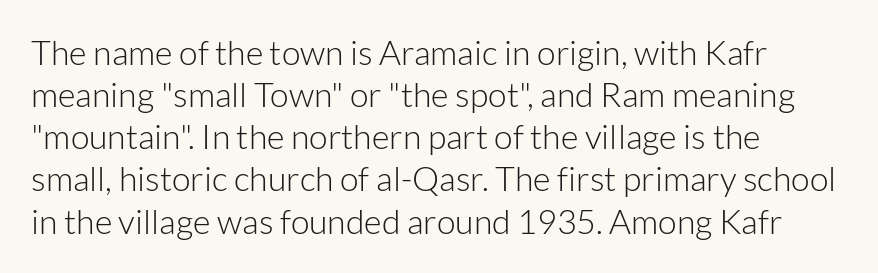
The image shows 34 px light sans-serif type, upright; set left-aligned, line spacing 1.24x, normal letter spacing, not underlined; low stroke contrast and a medium x-height.
